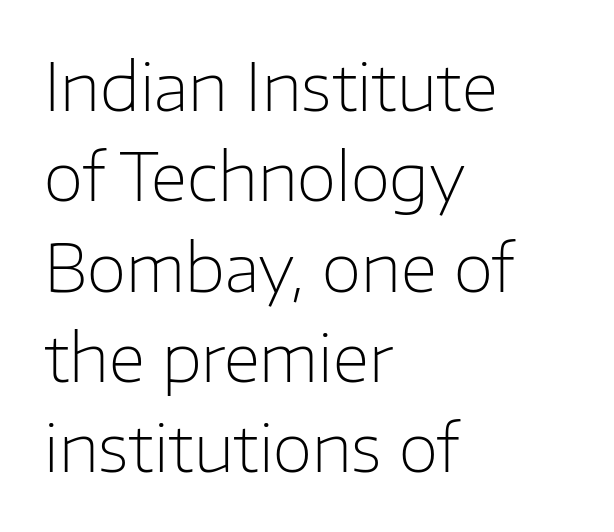
Q: Is the text bold? A: No.
Q: Is the text italic (slanted)? A: No, it is upright.
Q: Is the typeface a serif or a sans-serif typeface? A: Sans-serif.
Q: Is the text underlined? A: No.
Q: How is the paragraph aligned? A: Left-aligned.
Q: Is the spacing between letters normal or unusually wide? A: Normal.
Q: Is the spacing between lines tight, normal or loose? A: Normal.
Q: Width (condensed, normal, or wide)? A: Normal.
Q: Stroke contrast? A: Low.
Q: x-height? A: Medium.
Q: Monospaced? A: No.
